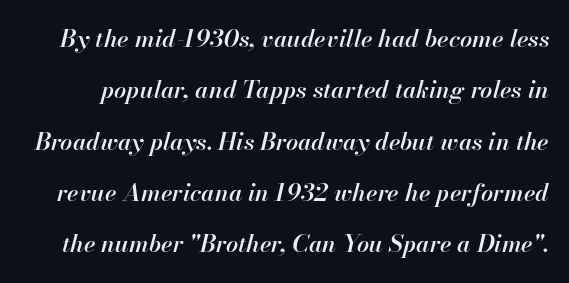
{"italic": "yes", "lean": "right", "slant_degrees": 13, "bold": "semi", "underline": "no", "line_spacing": "loose", "line_spacing_ratio": 2.14, "letter_spacing": "normal", "letter_spacing_em": 0.0, "glyph_px": 24}
